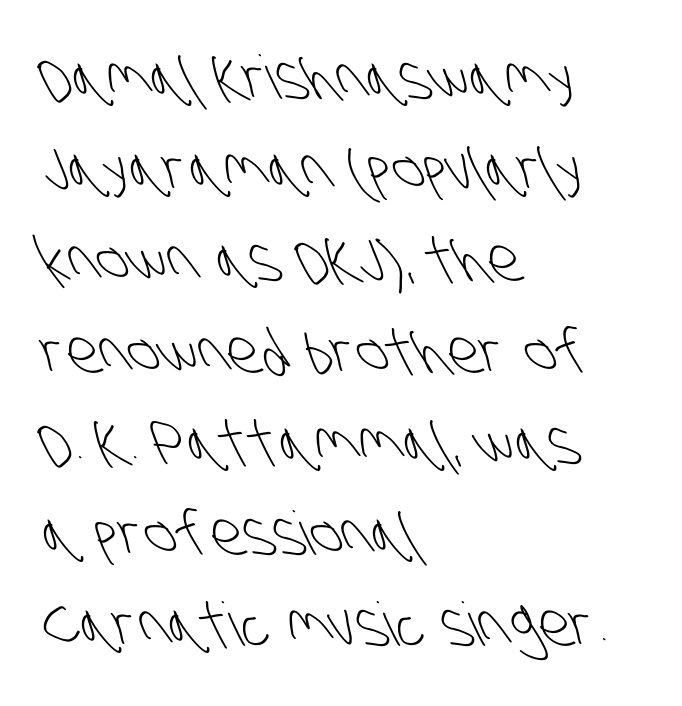
{"serif": "no", "bold": "no", "weight": "light", "width": "condensed", "stroke_contrast": "low", "x_height": "large", "monospaced": "no", "underline": "no", "align": "left", "line_spacing": "normal", "line_spacing_ratio": 1.52, "letter_spacing": "normal", "letter_spacing_em": 0.0, "glyph_px": 60}
